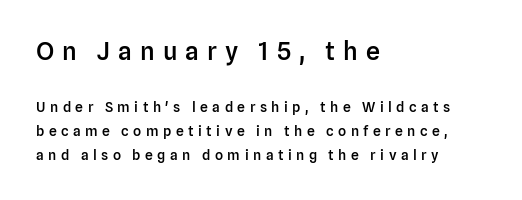
Q: Is the text bold? A: Semi-bold.
Q: Is the text italic (slanted)? A: No, it is upright.
Q: Is the text underlined? A: No.
Q: How is the paragraph aligned? A: Left-aligned.
Q: Is the spacing between letters normal or unusually wide? A: Unusually wide.
Q: Is the spacing between lines tight, normal or loose? A: Normal.
Q: Which block of text is set in a larger size, the first (top) or the second (bottom)? A: The first (top) one.
